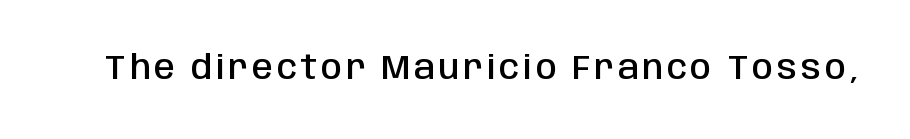
Q: Is the text bold? A: Semi-bold.
Q: Is the text italic (slanted)? A: No, it is upright.
Q: Is the typeface a serif or a sans-serif typeface? A: Sans-serif.
Q: Is the text underlined? A: No.
Q: Width (condensed, normal, or wide)? A: Condensed.
Q: Stroke contrast? A: Low.
Q: x-height? A: Large.
Q: Monospaced? A: No.
